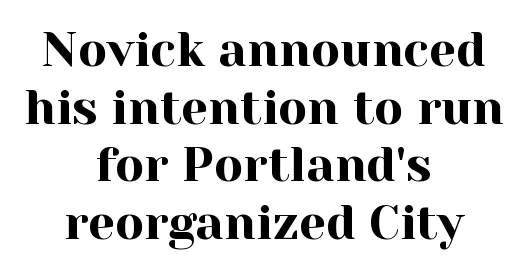
Q: Is the text italic (slanted)? A: No, it is upright.
Q: Is the typeface a serif or a sans-serif typeface? A: Serif.
Q: Is the text underlined? A: No.
Q: How is the paragraph aligned? A: Centered.
Q: Is the spacing between letters normal or unusually wide? A: Normal.
Q: Width (condensed, normal, or wide)? A: Normal.
Q: x-height? A: Medium.
Q: Monospaced? A: No.
